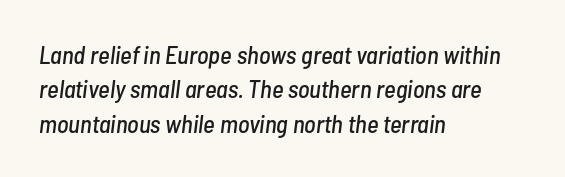
Reading down the column, the eye jumps a familiar distance to each next line. Characters are canted at an angle relative to the baseline's perpendicular. Has an underline been added? It has not. The tracking reads as untouched default to a designer's eye. A student would call this left alignment; a typographer would say flush left, rag right.
